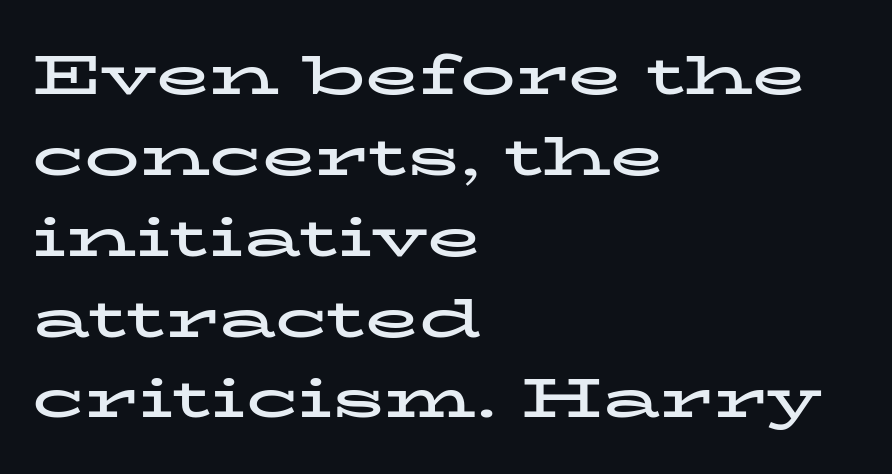
The image shows 55 px bold, wide serif type, upright; set left-aligned, normal line spacing (1.47x), normal letter spacing, not underlined; low stroke contrast and a medium x-height.
